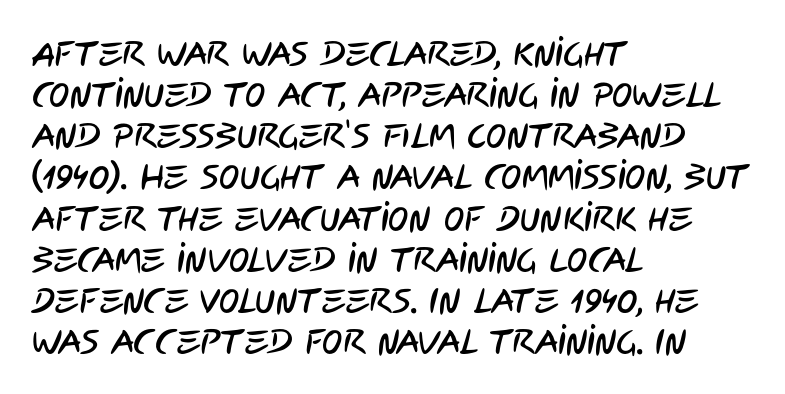
{"serif": "no", "width": "condensed", "stroke_contrast": "low", "x_height": "large", "monospaced": "no", "underline": "no", "align": "left", "line_spacing_ratio": 1.21, "letter_spacing": "normal", "letter_spacing_em": 0.0, "glyph_px": 34}
